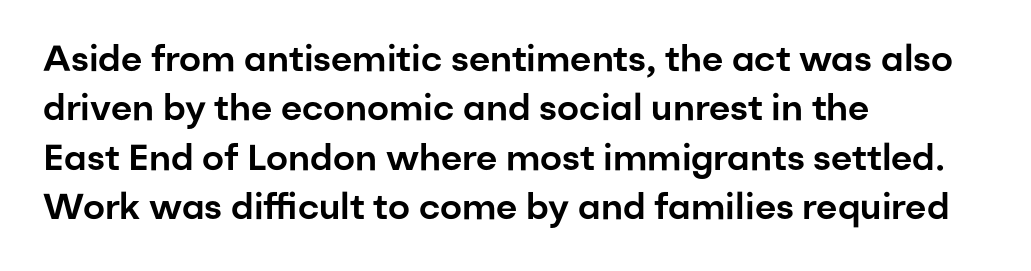
Q: Is the text italic (slanted)? A: No, it is upright.
Q: Is the typeface a serif or a sans-serif typeface? A: Sans-serif.
Q: Is the text underlined? A: No.
Q: How is the paragraph aligned? A: Left-aligned.
Q: Is the spacing between letters normal or unusually wide? A: Normal.
Q: Is the spacing between lines tight, normal or loose? A: Normal.
Q: Width (condensed, normal, or wide)? A: Normal.
Q: Stroke contrast? A: Low.
Q: x-height? A: Medium.
Q: Monospaced? A: No.
